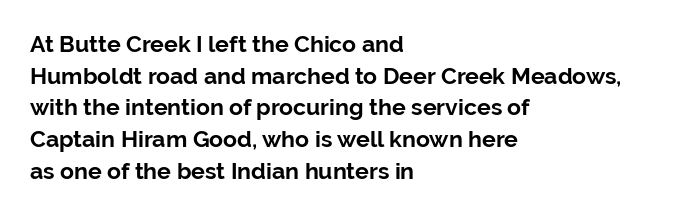
Q: Is the text bold? A: Yes.
Q: Is the text italic (slanted)? A: No, it is upright.
Q: Is the text underlined? A: No.
Q: How is the paragraph aligned? A: Left-aligned.
Q: Is the spacing between letters normal or unusually wide? A: Normal.
Q: Is the spacing between lines tight, normal or loose? A: Normal.
